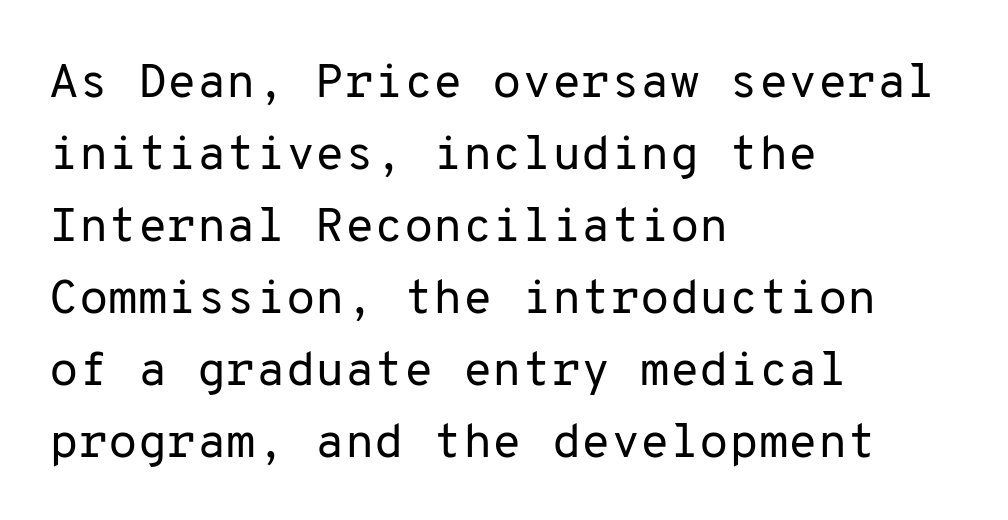
{"serif": "no", "italic": "no", "bold": "no", "weight": "regular", "width": "normal", "stroke_contrast": "low", "x_height": "medium", "monospaced": "yes", "underline": "no", "align": "left", "line_spacing": "normal", "line_spacing_ratio": 1.5, "letter_spacing": "normal", "letter_spacing_em": 0.0, "glyph_px": 48}
